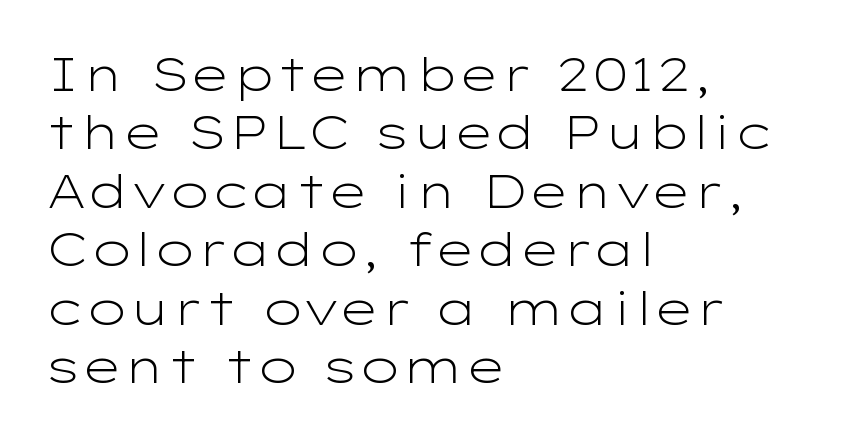
{"serif": "no", "italic": "no", "bold": "no", "weight": "light", "width": "wide", "stroke_contrast": "low", "x_height": "medium", "monospaced": "no", "underline": "no", "align": "left", "line_spacing": "normal", "line_spacing_ratio": 1.27, "letter_spacing": "normal", "letter_spacing_em": 0.0, "glyph_px": 46}
